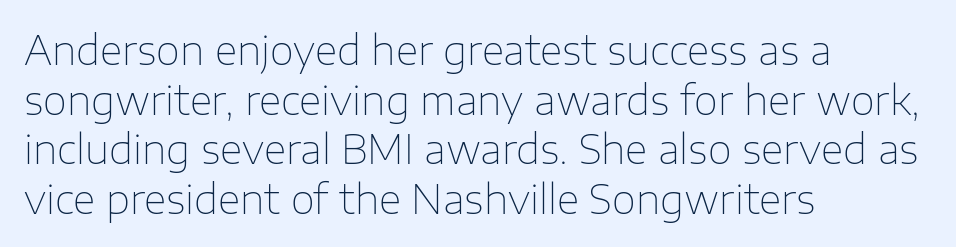
It's the straight-up-and-down kind of type. These lines are rendered in a variable-pitch font. Alignment: flush left. A typesetter would call this zero additional tracking.
